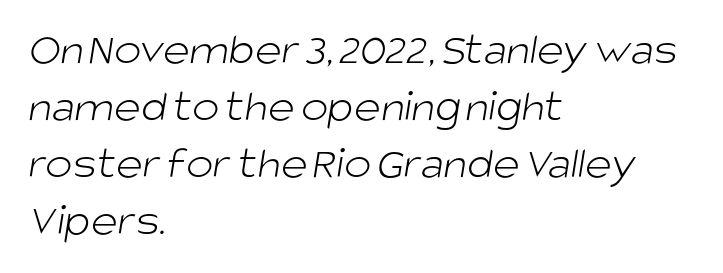
{"serif": "no", "bold": "no", "weight": "light", "width": "normal", "stroke_contrast": "low", "x_height": "large", "monospaced": "no", "underline": "no", "align": "left", "line_spacing_ratio": 1.24, "letter_spacing": "normal", "letter_spacing_em": 0.0, "glyph_px": 46}
